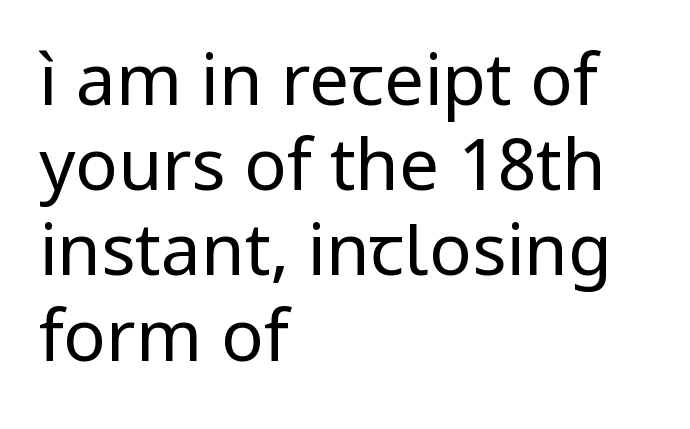
{"serif": "no", "italic": "no", "bold": "no", "weight": "regular", "width": "normal", "stroke_contrast": "low", "x_height": "medium", "monospaced": "no", "underline": "no", "align": "left", "line_spacing_ratio": 1.2, "letter_spacing": "normal", "letter_spacing_em": 0.0, "glyph_px": 71}
